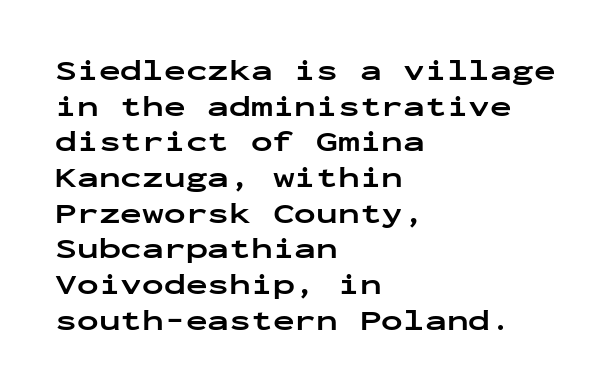
{"serif": "no", "italic": "no", "bold": "yes", "weight": "bold", "width": "wide", "stroke_contrast": "low", "x_height": "medium", "monospaced": "yes", "underline": "no", "align": "left", "line_spacing_ratio": 1.23, "letter_spacing": "normal", "letter_spacing_em": 0.0, "glyph_px": 29}
